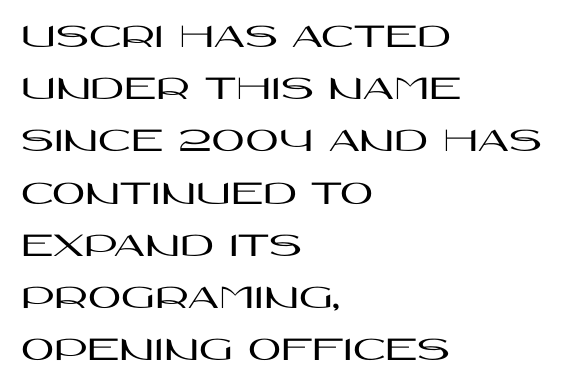
{"serif": "no", "italic": "no", "width": "wide", "stroke_contrast": "high", "x_height": "large", "monospaced": "no", "underline": "no", "align": "left", "line_spacing": "normal", "line_spacing_ratio": 1.45, "letter_spacing": "normal", "letter_spacing_em": 0.0, "glyph_px": 36}
